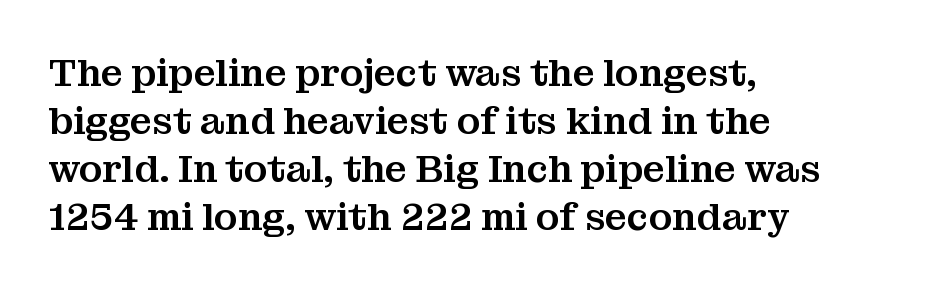
Q: Is the text italic (slanted)? A: No, it is upright.
Q: Is the typeface a serif or a sans-serif typeface? A: Serif.
Q: Is the text underlined? A: No.
Q: How is the paragraph aligned? A: Left-aligned.
Q: Is the spacing between letters normal or unusually wide? A: Normal.
Q: Is the spacing between lines tight, normal or loose? A: Normal.
Q: Width (condensed, normal, or wide)? A: Normal.
Q: Stroke contrast? A: Medium.
Q: x-height? A: Medium.
Q: Monospaced? A: No.
